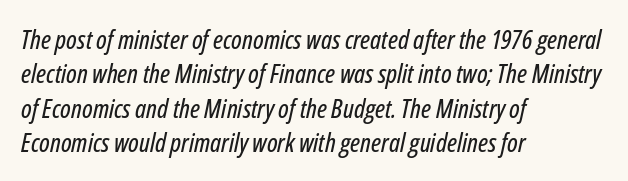
Q: Is the text italic (slanted)? A: Yes, it leans right by about 12 degrees.
Q: Is the text underlined? A: No.
Q: How is the paragraph aligned? A: Left-aligned.
Q: Is the spacing between letters normal or unusually wide? A: Normal.
Q: Is the spacing between lines tight, normal or loose? A: Normal.
